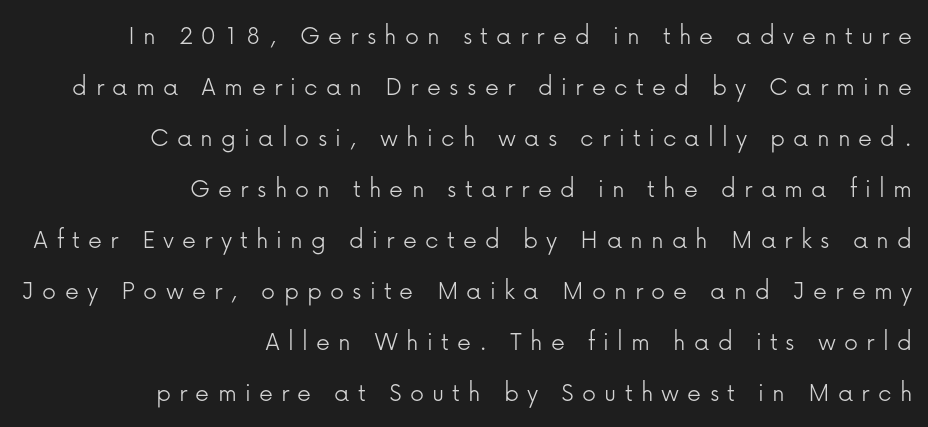
The image shows 28 px light sans-serif type, upright; set right-aligned, line spacing 1.82x, unusually wide letter spacing (+0.29 em), not underlined; low stroke contrast and a medium x-height.
